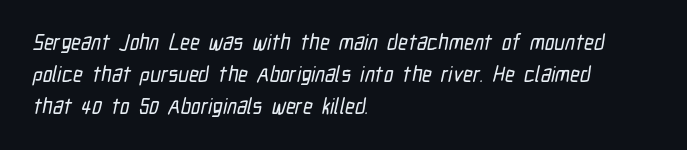
Q: Is the text underlined? A: No.
Q: How is the paragraph aligned? A: Left-aligned.
Q: Is the spacing between letters normal or unusually wide? A: Normal.
Q: Is the spacing between lines tight, normal or loose? A: Normal.
